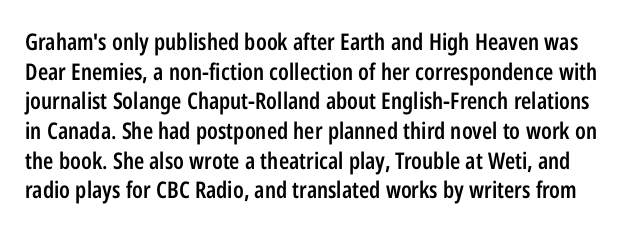
Q: Is the text bold? A: Semi-bold.
Q: Is the text italic (slanted)? A: No, it is upright.
Q: Is the text underlined? A: No.
Q: Is the spacing between letters normal or unusually wide? A: Normal.
Q: Is the spacing between lines tight, normal or loose? A: Normal.
